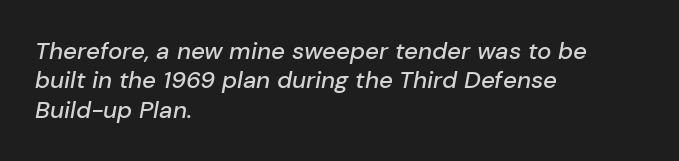
Q: Is the text italic (slanted)? A: Yes, it leans right by about 10 degrees.
Q: Is the text underlined? A: No.
Q: How is the paragraph aligned? A: Left-aligned.
Q: Is the spacing between letters normal or unusually wide? A: Normal.
